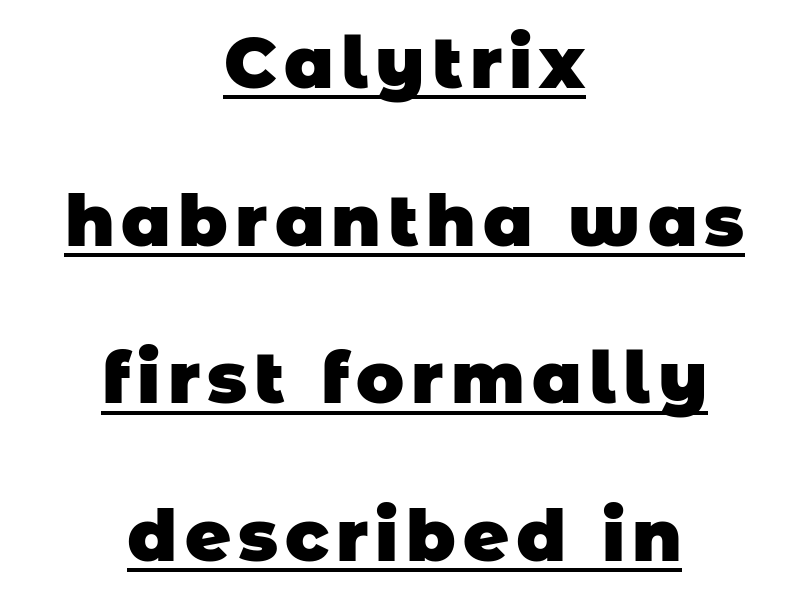
Does the type have serifs? No, each stem ends abruptly. Somebody hit Ctrl+U on this one — the words are underlined. Its strokes are broad and dark, the hallmark of bold type. The rag falls on both sides of this text block equally. You could fit nearly another row in the gap between these rows. Each letter keeps its own natural width here, so spacing adapts to shape.
